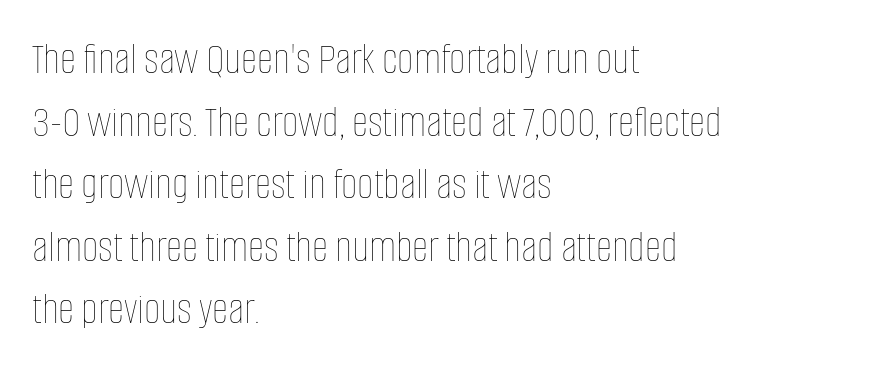
Q: Is the text bold? A: No.
Q: Is the text italic (slanted)? A: No, it is upright.
Q: Is the text underlined? A: No.
Q: How is the paragraph aligned? A: Left-aligned.
Q: Is the spacing between letters normal or unusually wide? A: Normal.
Q: Is the spacing between lines tight, normal or loose? A: Normal.
Q: Width (condensed, normal, or wide)? A: Condensed.
Q: Stroke contrast? A: Low.
Q: x-height? A: Large.
Q: Monospaced? A: No.
